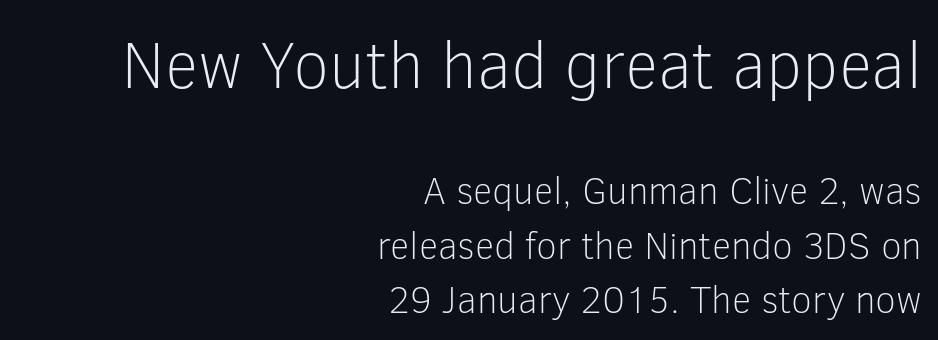
{"serif": "no", "italic": "no", "bold": "no", "weight": "light", "width": "normal", "stroke_contrast": "low", "x_height": "medium", "monospaced": "no", "underline": "no", "align": "right", "line_spacing": "normal", "line_spacing_ratio": 1.43, "letter_spacing": "normal", "letter_spacing_em": 0.0, "larger_block": "first", "size_ratio": 1.74, "glyph_px": 66}
